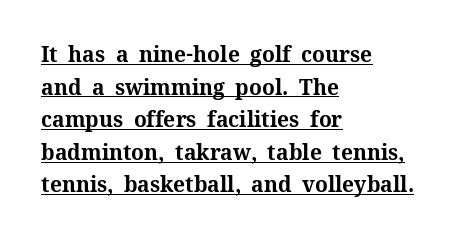
The image shows 21 px bold type, upright; set left-aligned, normal line spacing (1.55x), normal letter spacing, underlined.
